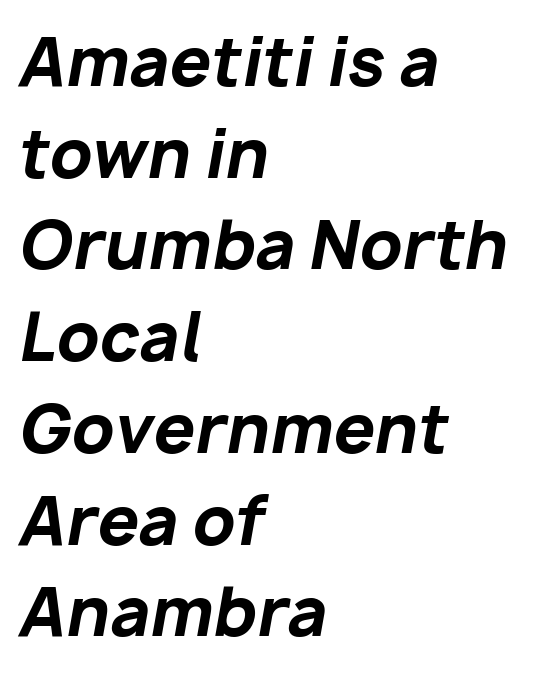
{"italic": "yes", "lean": "right", "slant_degrees": 10, "bold": "yes", "weight": "bold", "width": "normal", "stroke_contrast": "low", "x_height": "medium", "monospaced": "no", "underline": "no", "align": "left", "line_spacing": "normal", "line_spacing_ratio": 1.39, "letter_spacing": "normal", "letter_spacing_em": 0.0, "glyph_px": 66}
